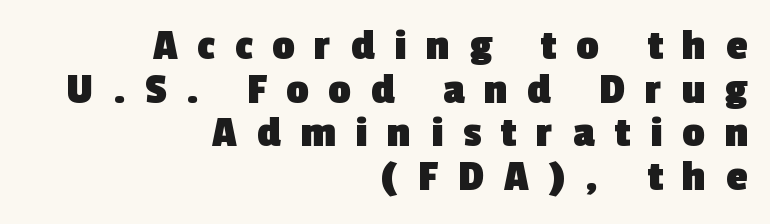
Typographically, this falls in the sans-serif category. As a designer I'd log this as weight 700, bold. Each line ends at the same right margin while the left side varies. This rendering features lettering with no underline. The block of text is dense from top to bottom, with scant space between rows.
